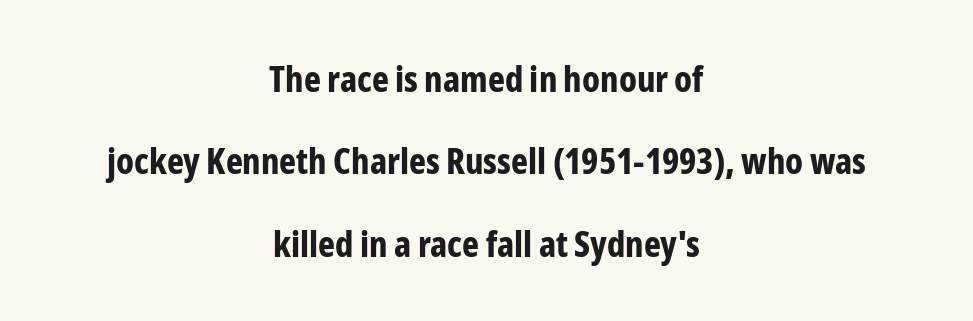
The passage shown stacks its lines with a broad gap. The space directly below the letters is spotless. Here the designer chose a conventional face with non-uniform glyph widths. The glyphs have the mass of a bold cut. Teacher's note: observe the equal gaps on both sides — that is centered alignment.
